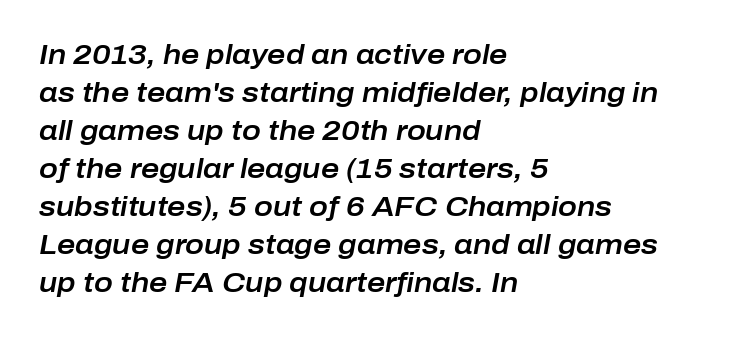
{"italic": "yes", "lean": "right", "slant_degrees": 10, "width": "normal", "stroke_contrast": "low", "x_height": "medium", "monospaced": "no", "underline": "no", "align": "left", "line_spacing": "normal", "line_spacing_ratio": 1.36, "letter_spacing": "normal", "letter_spacing_em": 0.0, "glyph_px": 28}
